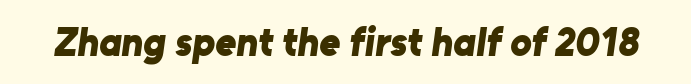
{"serif": "no", "bold": "yes", "weight": "bold", "width": "normal", "stroke_contrast": "low", "x_height": "medium", "monospaced": "no", "underline": "no", "letter_spacing": "normal", "letter_spacing_em": 0.0, "glyph_px": 40}
